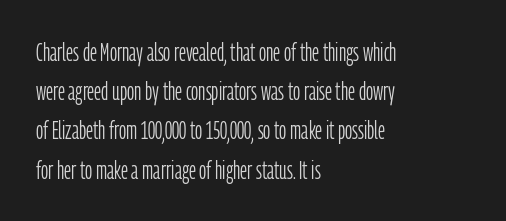
{"italic": "no", "bold": "no", "underline": "no", "align": "left", "line_spacing": "normal", "line_spacing_ratio": 1.57, "letter_spacing": "normal", "letter_spacing_em": 0.0, "glyph_px": 25}
